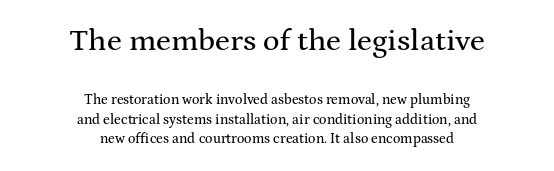
Q: Is the text italic (slanted)? A: No, it is upright.
Q: Is the typeface a serif or a sans-serif typeface? A: Serif.
Q: Is the text underlined? A: No.
Q: How is the paragraph aligned? A: Centered.
Q: Is the spacing between letters normal or unusually wide? A: Normal.
Q: Is the spacing between lines tight, normal or loose? A: Normal.
Q: Which block of text is set in a larger size, the first (top) or the second (bottom)? A: The first (top) one.
Q: Width (condensed, normal, or wide)? A: Wide.
Q: Stroke contrast? A: Medium.
Q: x-height? A: Medium.
Q: Monospaced? A: No.
